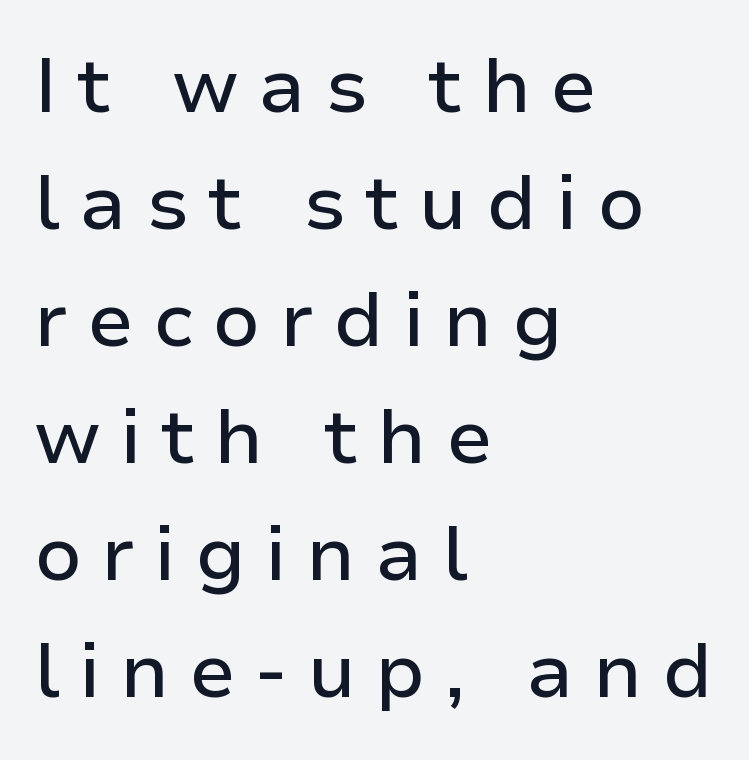
The image shows 77 px sans-serif type, upright; set left-aligned, normal line spacing (1.52x), unusually wide letter spacing (+0.25 em), not underlined; low stroke contrast and a medium x-height.
